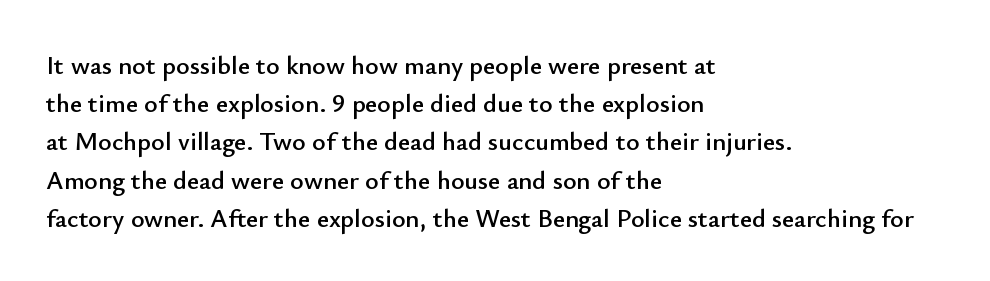
{"italic": "no", "underline": "no", "align": "left", "line_spacing": "normal", "line_spacing_ratio": 1.47, "letter_spacing": "normal", "letter_spacing_em": 0.0, "glyph_px": 26}
